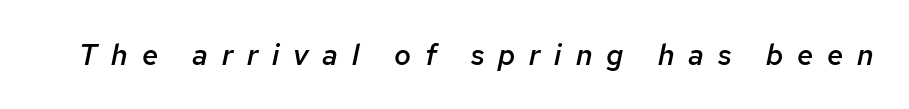
The specimen reads as italic at a glance. A bare baseline throughout the passage. The passage shown is typed in a proportional face where columns would drift. Is the letter spacing exaggerated? Yes — the characters are pushed far apart.
